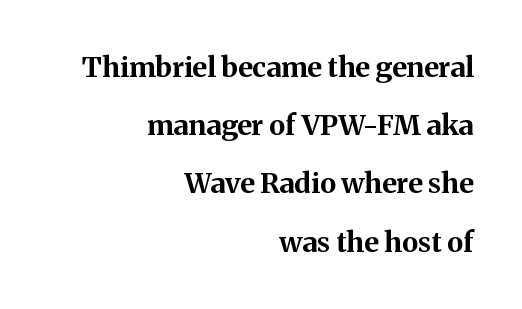
These lines are rendered in a variable-pitch font. Caption: bold face, heavy strokes. This is serif lettering, the kind often seen in printed books. Ordinary non-slanted type is in use.
